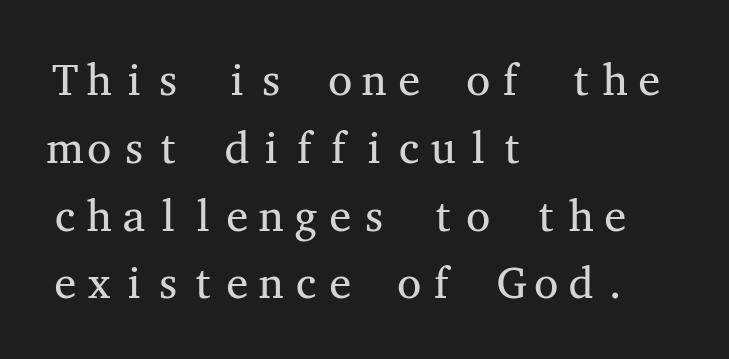
Is this a sans? No — the strokes have serifs. What's the leading like? Ordinary, nothing unusual. Each letter, wide or thin by design, is forced into the same width here. One-word summary of the alignment: left.
